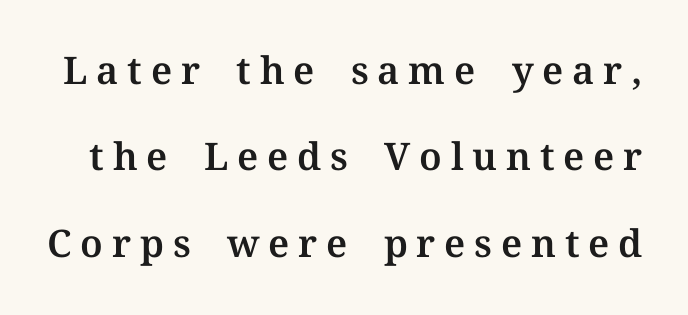
Q: Is the text italic (slanted)? A: No, it is upright.
Q: Is the typeface a serif or a sans-serif typeface? A: Serif.
Q: Is the text underlined? A: No.
Q: Is the spacing between letters normal or unusually wide? A: Unusually wide.
Q: Is the spacing between lines tight, normal or loose? A: Loose.
Q: Width (condensed, normal, or wide)? A: Normal.
Q: Stroke contrast? A: Medium.
Q: x-height? A: Medium.
Q: Monospaced? A: No.
